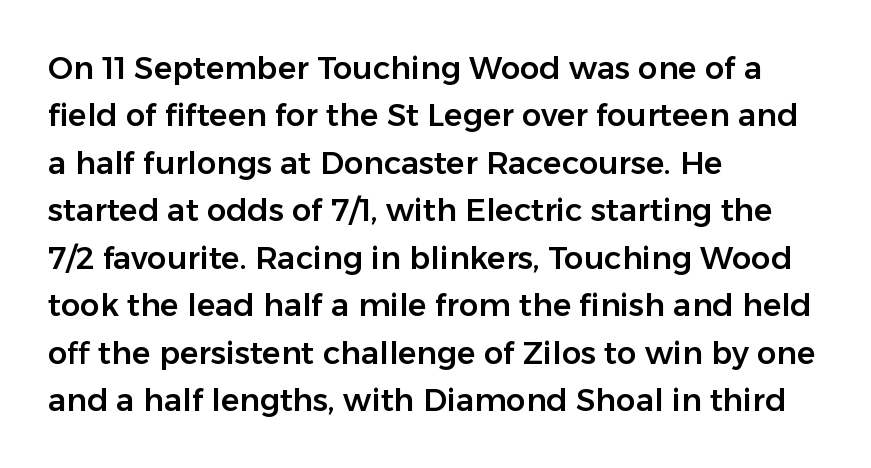
Q: Is the text italic (slanted)? A: No, it is upright.
Q: Is the typeface a serif or a sans-serif typeface? A: Sans-serif.
Q: Is the text underlined? A: No.
Q: How is the paragraph aligned? A: Left-aligned.
Q: Is the spacing between letters normal or unusually wide? A: Normal.
Q: Is the spacing between lines tight, normal or loose? A: Normal.
Q: Width (condensed, normal, or wide)? A: Normal.
Q: Stroke contrast? A: Low.
Q: x-height? A: Medium.
Q: Monospaced? A: No.
